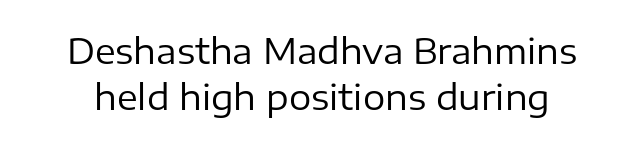
{"serif": "no", "italic": "no", "bold": "no", "weight": "regular", "width": "normal", "stroke_contrast": "low", "x_height": "medium", "monospaced": "no", "underline": "no", "line_spacing": "normal", "line_spacing_ratio": 1.32, "letter_spacing": "normal", "letter_spacing_em": 0.0, "glyph_px": 35}
